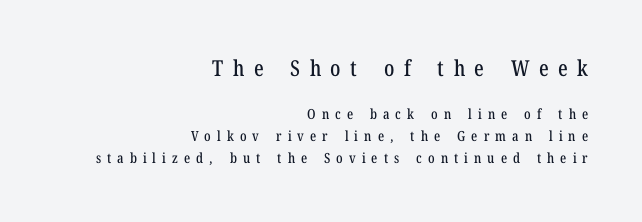
Q: Is the text italic (slanted)? A: No, it is upright.
Q: Is the text underlined? A: No.
Q: How is the paragraph aligned? A: Right-aligned.
Q: Is the spacing between letters normal or unusually wide? A: Unusually wide.
Q: Is the spacing between lines tight, normal or loose? A: Normal.
Q: Which block of text is set in a larger size, the first (top) or the second (bottom)? A: The first (top) one.
